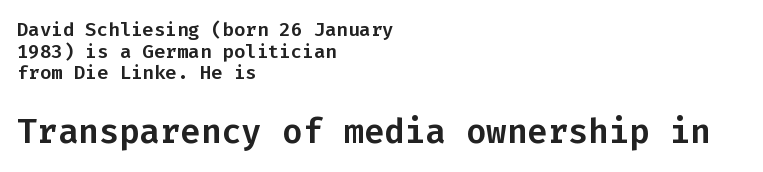
{"serif": "no", "italic": "no", "width": "normal", "stroke_contrast": "low", "x_height": "medium", "monospaced": "yes", "underline": "no", "align": "left", "line_spacing": "tight", "line_spacing_ratio": 1.14, "letter_spacing": "normal", "letter_spacing_em": 0.0, "larger_block": "second", "size_ratio": 1.79, "glyph_px": 34}
